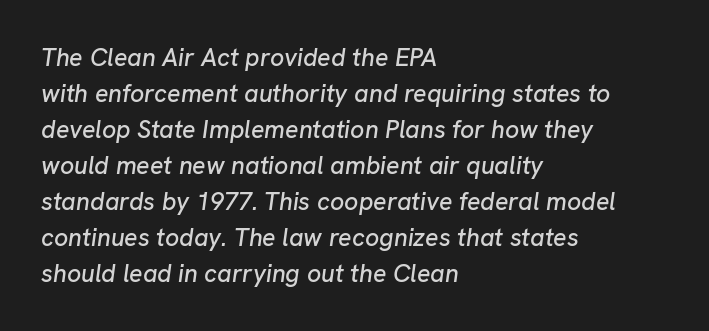
The image shows 25 px text type, italic (leaning right); set left-aligned, normal line spacing (1.44x), normal letter spacing, not underlined.
